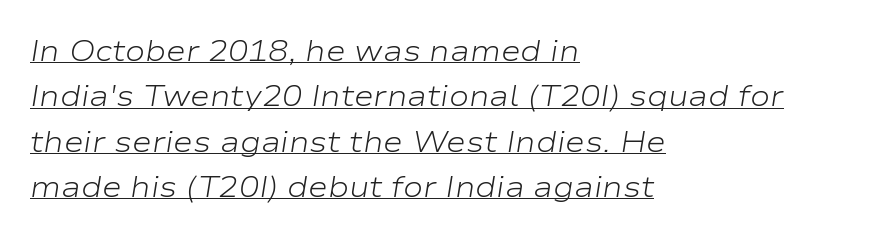
Q: Is the text bold? A: No.
Q: Is the text italic (slanted)? A: Yes, it leans right by about 9 degrees.
Q: Is the text underlined? A: Yes.
Q: How is the paragraph aligned? A: Left-aligned.
Q: Is the spacing between letters normal or unusually wide? A: Normal.
Q: Is the spacing between lines tight, normal or loose? A: Normal.
Q: Width (condensed, normal, or wide)? A: Wide.
Q: Stroke contrast? A: Low.
Q: x-height? A: Medium.
Q: Monospaced? A: No.
